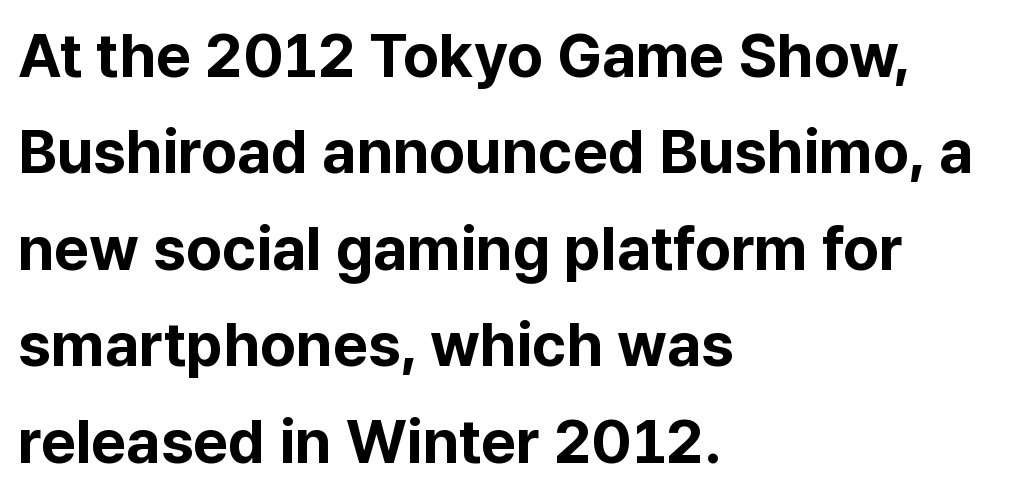
The image shows 61 px bold sans-serif type, upright; set left-aligned, normal line spacing (1.58x), normal letter spacing, not underlined; low stroke contrast and a medium x-height.
